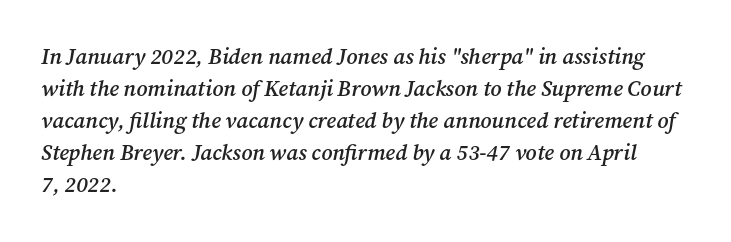
The image shows 22 px text type, italic (leaning right); set left-aligned, normal line spacing (1.46x), normal letter spacing, not underlined.
